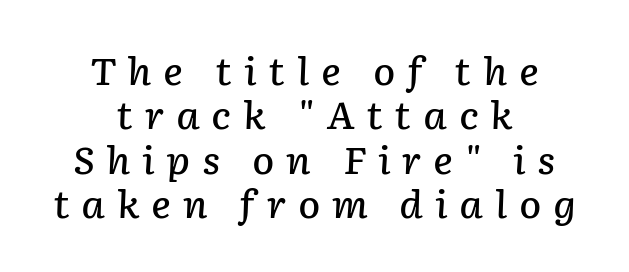
Q: Is the text bold? A: Semi-bold.
Q: Is the text italic (slanted)? A: Yes, it leans right by about 2 degrees.
Q: Is the text underlined? A: No.
Q: How is the paragraph aligned? A: Centered.
Q: Is the spacing between letters normal or unusually wide? A: Unusually wide.
Q: Width (condensed, normal, or wide)? A: Normal.
Q: Stroke contrast? A: Low.
Q: x-height? A: Medium.
Q: Monospaced? A: No.
